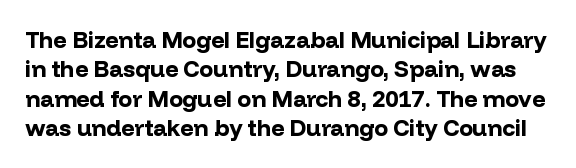
{"italic": "no", "bold": "yes", "underline": "no", "line_spacing": "normal", "line_spacing_ratio": 1.28, "letter_spacing": "normal", "letter_spacing_em": 0.0, "glyph_px": 23}
